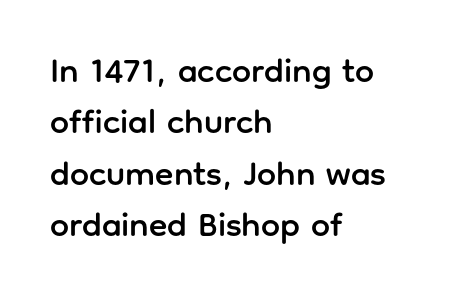
{"serif": "no", "italic": "no", "width": "normal", "stroke_contrast": "low", "x_height": "medium", "monospaced": "no", "underline": "no", "align": "left", "line_spacing": "normal", "line_spacing_ratio": 1.51, "letter_spacing": "normal", "letter_spacing_em": 0.0, "glyph_px": 34}
